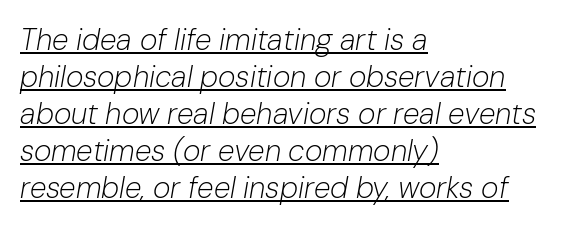
Counters stay open thanks to moderate or lighter strokes. The rendering anchors every line to the left-hand side. Style check: oblique. Does extra space separate the letters? No, they use regular spacing. Somebody hit Ctrl+U on this one — the words are underlined.
